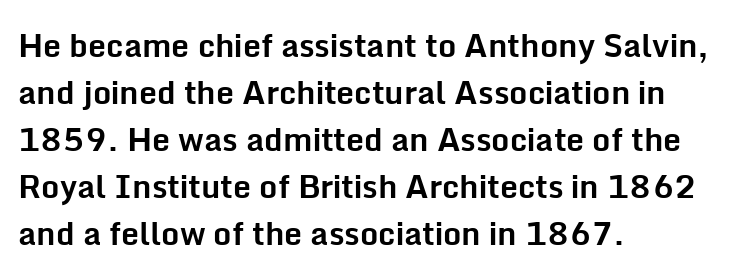
The image shows 32 px bold sans-serif type, upright; set left-aligned, normal line spacing (1.47x), normal letter spacing, not underlined; low stroke contrast and a medium x-height.
